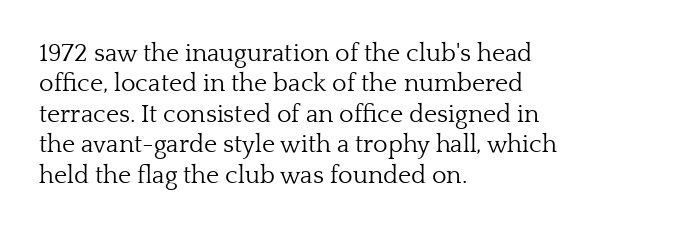
{"italic": "no", "bold": "no", "underline": "no", "align": "left", "line_spacing_ratio": 1.22, "letter_spacing": "normal", "letter_spacing_em": 0.0, "glyph_px": 25}
